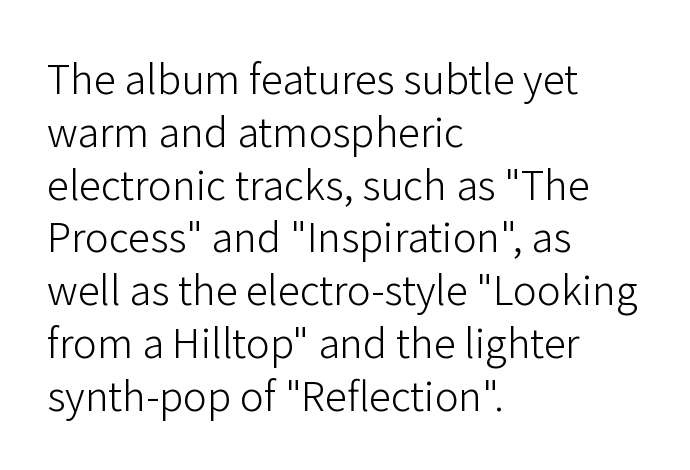
{"serif": "no", "italic": "no", "bold": "no", "weight": "light", "width": "normal", "stroke_contrast": "low", "x_height": "medium", "monospaced": "no", "underline": "no", "align": "left", "line_spacing": "normal", "line_spacing_ratio": 1.32, "letter_spacing": "normal", "letter_spacing_em": 0.0, "glyph_px": 40}
